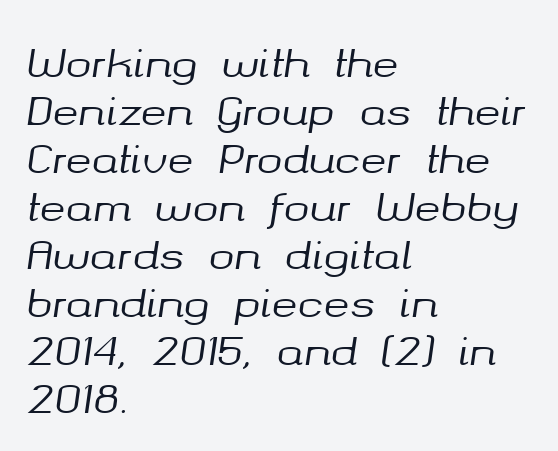
Q: Is the text italic (slanted)? A: Yes, it leans right by about 8 degrees.
Q: Is the text underlined? A: No.
Q: How is the paragraph aligned? A: Left-aligned.
Q: Is the spacing between letters normal or unusually wide? A: Normal.
Q: Width (condensed, normal, or wide)? A: Normal.
Q: Stroke contrast? A: Medium.
Q: x-height? A: Medium.
Q: Monospaced? A: No.
